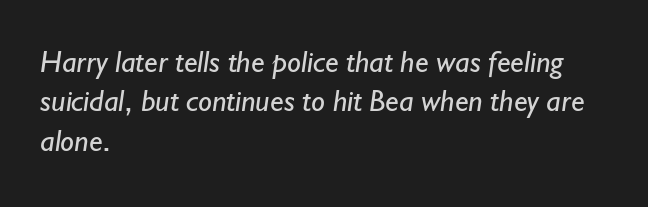
This sample is left-justified, so line endings fall wherever the words run out. Proportional: the letters do not fall into vertical columns. Normally led — the rows are evenly, conventionally spaced. The characters display no serif detailing; their extremities are plain. Unbolded letterforms with no extra heft. Short note: letters normally spaced.
